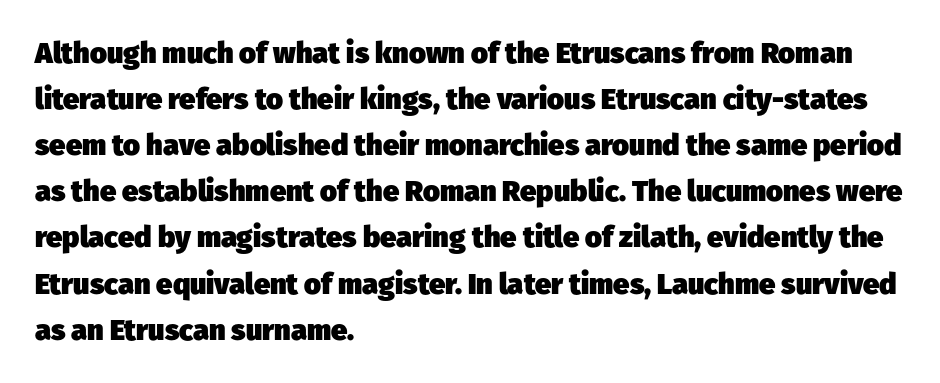
What kind of face is this? One without serifs — a sans. One-word summary of the alignment: left. Spacing verdict: proportional, widths tailored to each character. In terms of leading, this rendering sits right in the middle. A dark, heavy texture on the line: the type is bold. Letter spacing: default.
